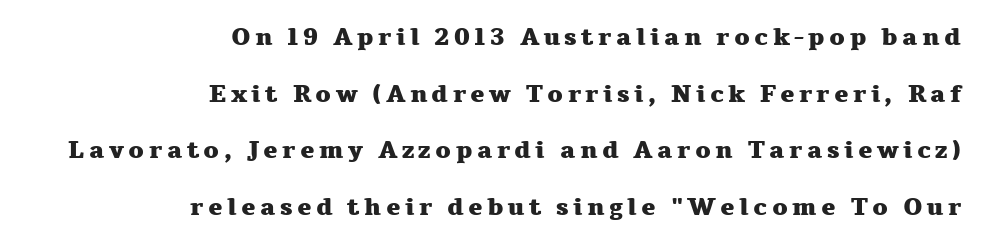
Compared with a flush-left layout, this one pins lines to the opposite, right side. Whoever set this chose breathing room over compactness in the vertical rhythm. Look at the stroke-to-counter ratio: heavy, a bold. Letters rest on an invisible, unmarked baseline.
